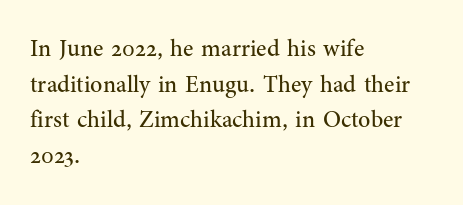
{"italic": "no", "bold": "no", "underline": "no", "align": "left", "line_spacing": "normal", "line_spacing_ratio": 1.48, "letter_spacing": "normal", "letter_spacing_em": 0.0, "glyph_px": 24}
